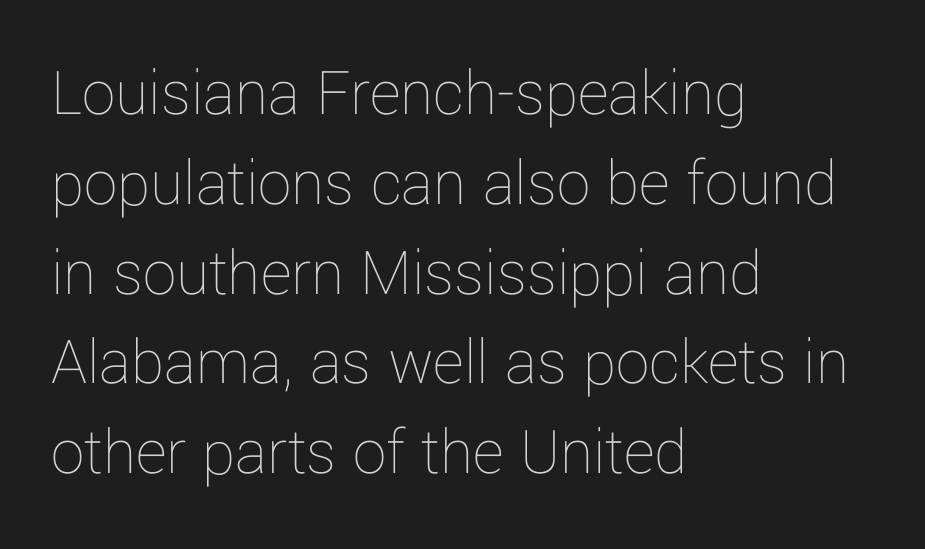
{"italic": "no", "bold": "no", "weight": "thin", "width": "normal", "stroke_contrast": "low", "x_height": "medium", "monospaced": "no", "underline": "no", "align": "left", "line_spacing": "normal", "line_spacing_ratio": 1.34, "letter_spacing": "normal", "letter_spacing_em": 0.0, "glyph_px": 67}
